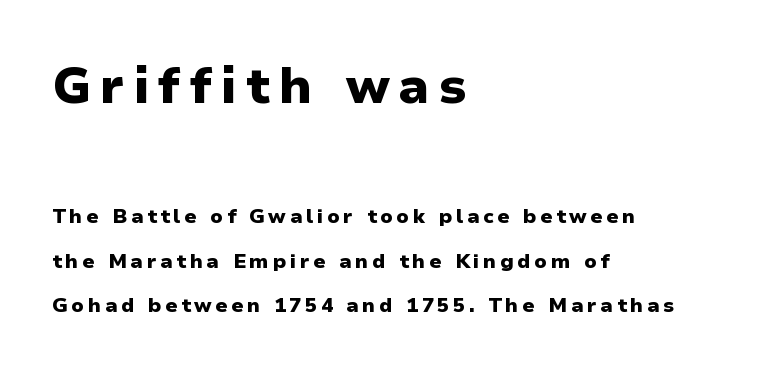
The image shows 50 px heavy sans-serif type, upright; set left-aligned, loose line spacing (2.21x), not underlined; the first (top) block is 2.5x larger; low stroke contrast and a medium x-height.
